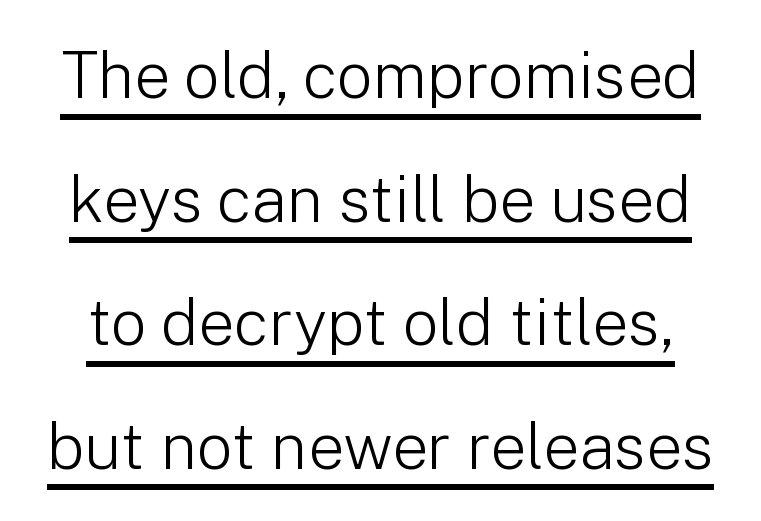
The characters display no serif detailing; their extremities are plain. Heft: none added — not bold. This sample carries an underscore along the baseline area. The specimen reads as upright at a glance. Varying glyph widths throughout — classic text-font behaviour.
